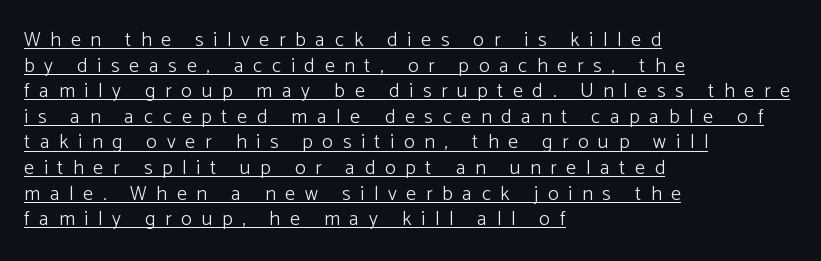
The image shows 20 px text type, upright; set left-aligned, normal line spacing (1.28x), unusually wide letter spacing (+0.49 em), underlined.
